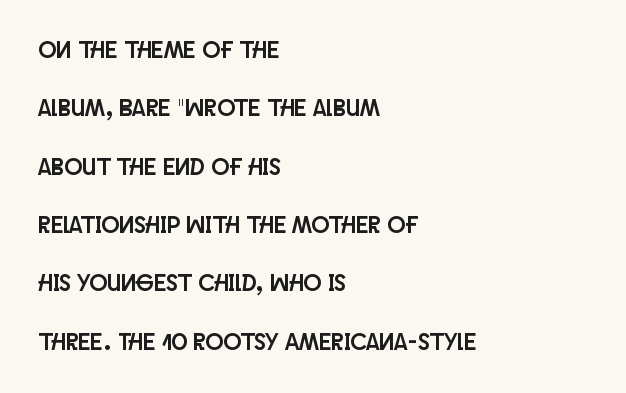
The image shows 24 px text type, upright; set left-aligned, loose line spacing (2.43x), normal letter spacing, not underlined.
